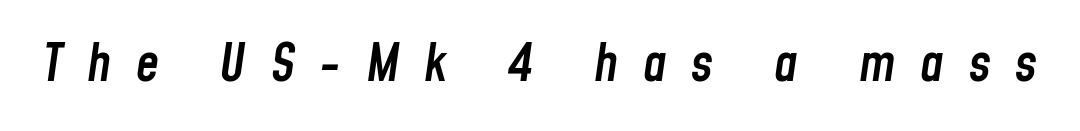
Q: Is the text bold? A: Semi-bold.
Q: Is the text italic (slanted)? A: Yes, it leans right by about 8 degrees.
Q: Is the text underlined? A: No.
Q: Is the spacing between letters normal or unusually wide? A: Unusually wide.
Q: Width (condensed, normal, or wide)? A: Condensed.
Q: Stroke contrast? A: Low.
Q: x-height? A: Medium.
Q: Monospaced? A: No.
